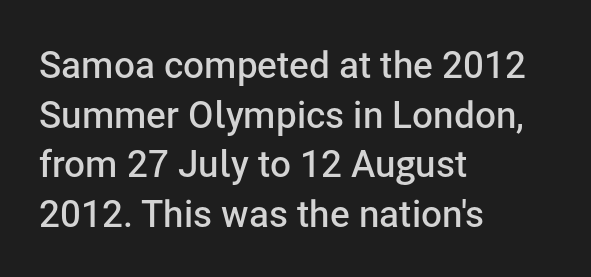
{"serif": "no", "italic": "no", "bold": "semi", "weight": "semibold", "width": "normal", "stroke_contrast": "low", "x_height": "medium", "monospaced": "no", "underline": "no", "align": "left", "line_spacing": "normal", "line_spacing_ratio": 1.34, "letter_spacing": "normal", "letter_spacing_em": 0.0, "glyph_px": 37}
